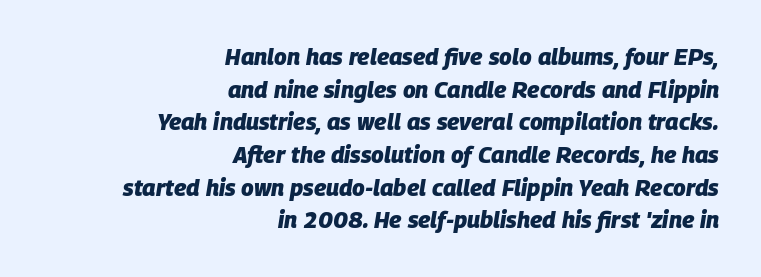
Q: Is the text bold? A: Yes.
Q: Is the text italic (slanted)? A: Yes, it leans right by about 9 degrees.
Q: Is the text underlined? A: No.
Q: How is the paragraph aligned? A: Right-aligned.
Q: Is the spacing between letters normal or unusually wide? A: Normal.
Q: Is the spacing between lines tight, normal or loose? A: Normal.
